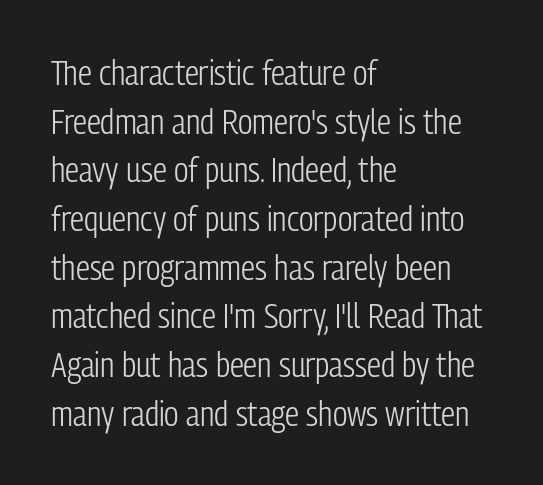
Q: Is the text bold? A: No.
Q: Is the text italic (slanted)? A: No, it is upright.
Q: Is the typeface a serif or a sans-serif typeface? A: Sans-serif.
Q: Is the text underlined? A: No.
Q: How is the paragraph aligned? A: Left-aligned.
Q: Is the spacing between letters normal or unusually wide? A: Normal.
Q: Is the spacing between lines tight, normal or loose? A: Normal.
Q: Width (condensed, normal, or wide)? A: Condensed.
Q: Stroke contrast? A: Low.
Q: x-height? A: Medium.
Q: Monospaced? A: No.
